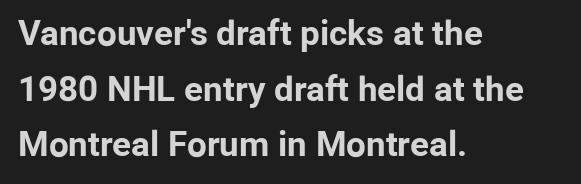
This sample has the flowing, uneven cadence of proportional lettering. The strokes are fattened all the way to bold. Here the glyphs are tracked normally, forming tight word shapes. Just letters on the line, the space beneath them empty. Regarding leading, the lines here are spaced in the standard way.
